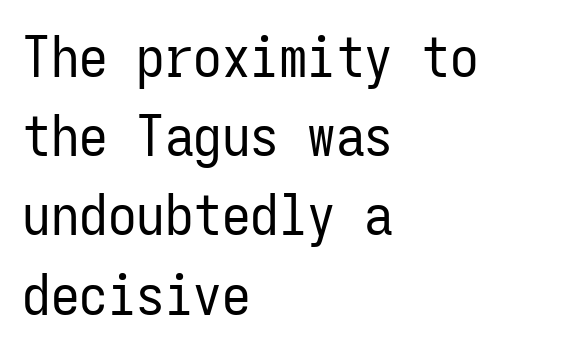
Q: Is the text bold? A: No.
Q: Is the text italic (slanted)? A: No, it is upright.
Q: Is the typeface a serif or a sans-serif typeface? A: Sans-serif.
Q: Is the text underlined? A: No.
Q: How is the paragraph aligned? A: Left-aligned.
Q: Is the spacing between letters normal or unusually wide? A: Normal.
Q: Is the spacing between lines tight, normal or loose? A: Normal.
Q: Width (condensed, normal, or wide)? A: Condensed.
Q: Stroke contrast? A: Low.
Q: x-height? A: Medium.
Q: Monospaced? A: Yes.
